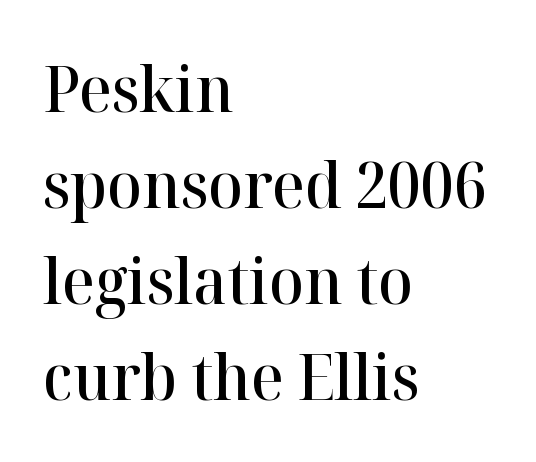
Left-aligned paragraph, ragged on the right. You could not count columns in this text — the font is proportionally spaced. Compared with typical body copy, the letter spacing here is the same. Every stem runs plumb, perpendicular to the baseline.
